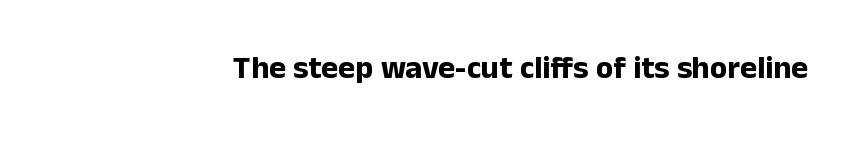
Do the characters align in a grid? No, the font is proportional. The strokes are fattened all the way to bold. The specimen omits any rule beneath the text block's lines. Words appear dense and cohesive because spacing is normal.
